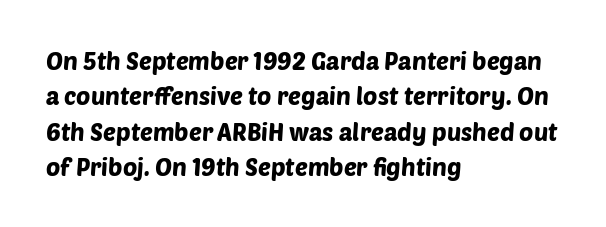
{"underline": "no", "align": "left", "line_spacing": "normal", "line_spacing_ratio": 1.47, "letter_spacing": "normal", "letter_spacing_em": 0.0, "glyph_px": 24}
